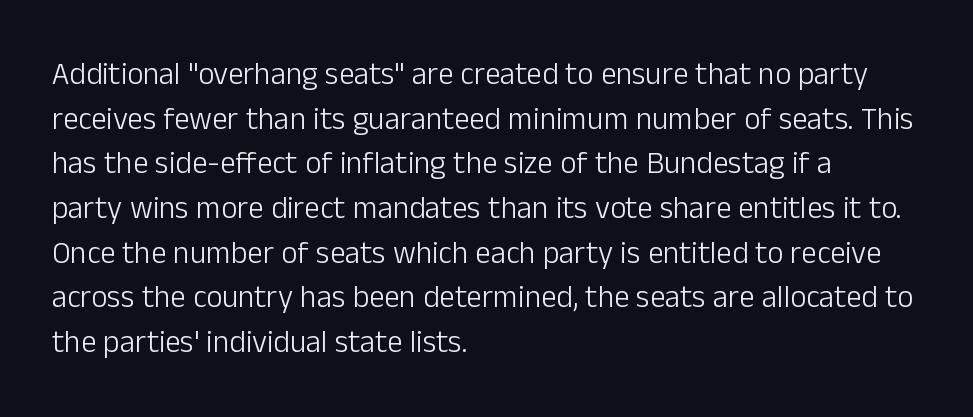
Q: Is the text bold? A: No.
Q: Is the text italic (slanted)? A: No, it is upright.
Q: Is the typeface a serif or a sans-serif typeface? A: Sans-serif.
Q: Is the text underlined? A: No.
Q: How is the paragraph aligned? A: Left-aligned.
Q: Is the spacing between letters normal or unusually wide? A: Normal.
Q: Is the spacing between lines tight, normal or loose? A: Normal.
Q: Width (condensed, normal, or wide)? A: Normal.
Q: Stroke contrast? A: Low.
Q: x-height? A: Medium.
Q: Monospaced? A: No.
